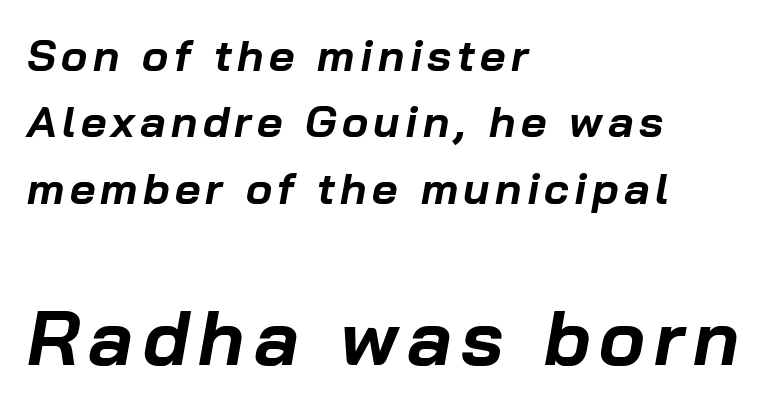
Q: Is the text bold? A: Yes.
Q: Is the text italic (slanted)? A: Yes, it leans right by about 10 degrees.
Q: Is the text underlined? A: No.
Q: How is the paragraph aligned? A: Left-aligned.
Q: Is the spacing between lines tight, normal or loose? A: Normal.
Q: Which block of text is set in a larger size, the first (top) or the second (bottom)? A: The second (bottom) one.
Q: Width (condensed, normal, or wide)? A: Normal.
Q: Stroke contrast? A: Low.
Q: x-height? A: Medium.
Q: Monospaced? A: No.
